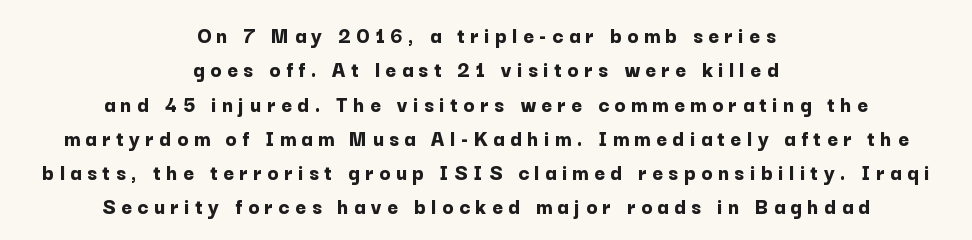
Q: Is the text bold? A: Yes.
Q: Is the text italic (slanted)? A: No, it is upright.
Q: Is the text underlined? A: No.
Q: How is the paragraph aligned? A: Centered.
Q: Is the spacing between letters normal or unusually wide? A: Unusually wide.
Q: Is the spacing between lines tight, normal or loose? A: Normal.
